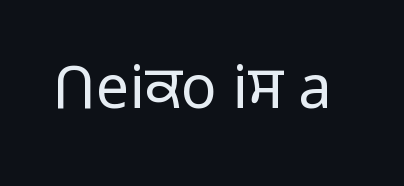
{"serif": "no", "italic": "no", "bold": "no", "weight": "light", "width": "normal", "stroke_contrast": "low", "x_height": "medium", "monospaced": "no", "underline": "no", "letter_spacing": "normal", "letter_spacing_em": 0.0, "glyph_px": 59}
